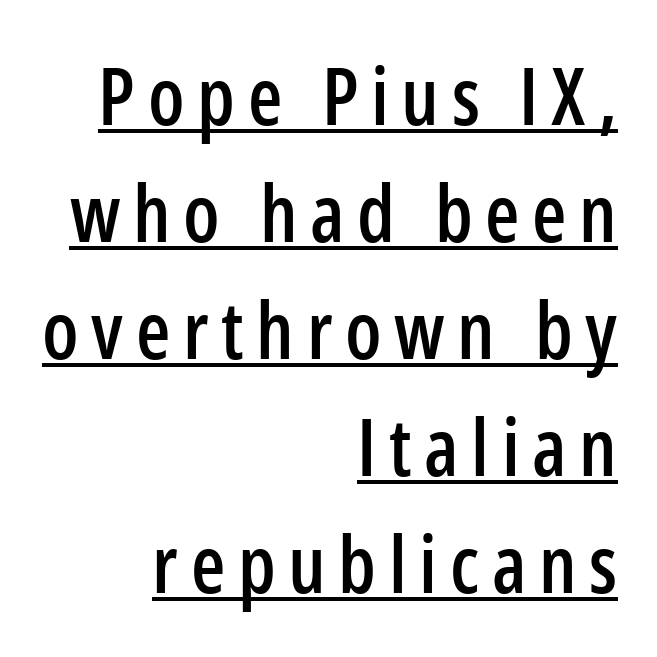
The image shows 79 px condensed sans-serif type, upright; set right-aligned, normal line spacing (1.48x), underlined; low stroke contrast and a medium x-height.
